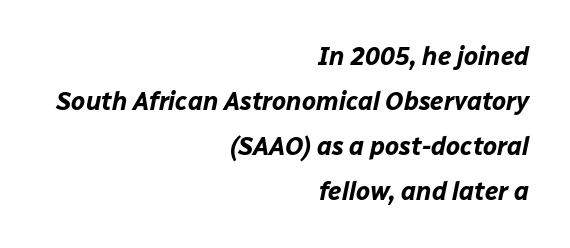
Each word holds together tightly as a unit, with standard inter-letter gaps. Leftover space on each line is placed entirely before the opening word. Only glyphs here, with clear space below each row. This sample uses an oblique cut, with every glyph tilted off the vertical. A dark, heavy texture on the line: the type is bold.
